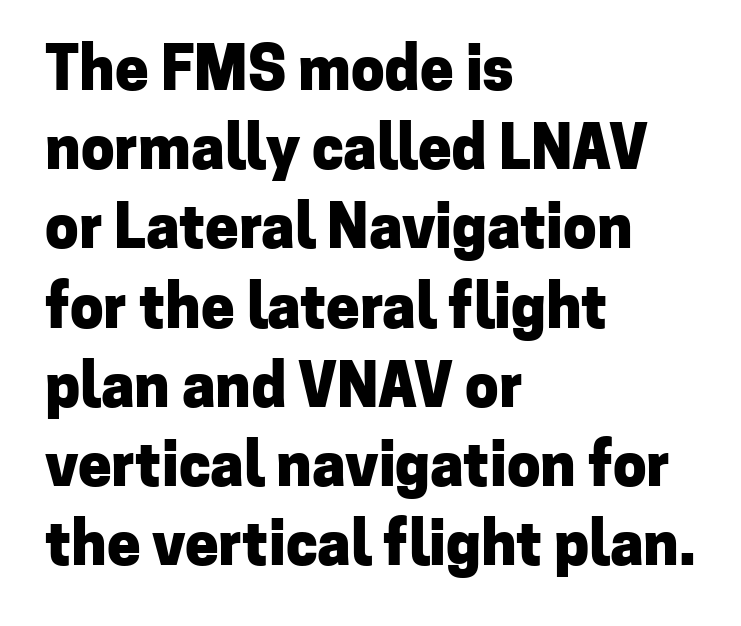
The image shows 60 px heavy sans-serif type, upright; set left-aligned, normal line spacing (1.32x), normal letter spacing, not underlined; low stroke contrast and a medium x-height.
